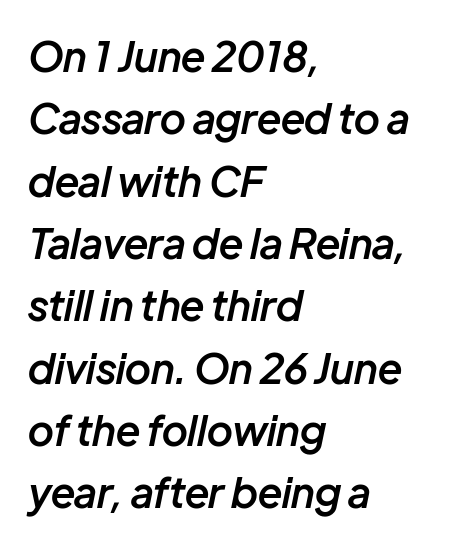
The letters advance in unequal steps, a hallmark of proportional type. The lettering tilts uniformly, giving the passage an italic look. Nobody touched the tracking dial on this one. The lines are quadded left. Underline: absent.
